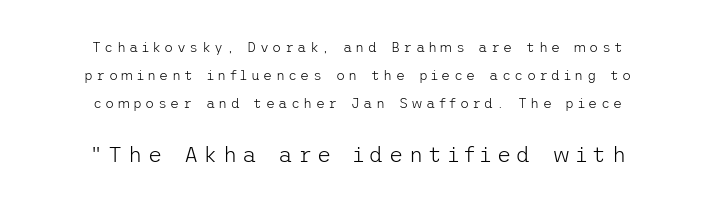
The image shows 22 px text type, upright; set centered, loose line spacing (2.0x), unusually wide letter spacing (+0.24 em), not underlined; the second (bottom) block is 1.57x larger.
